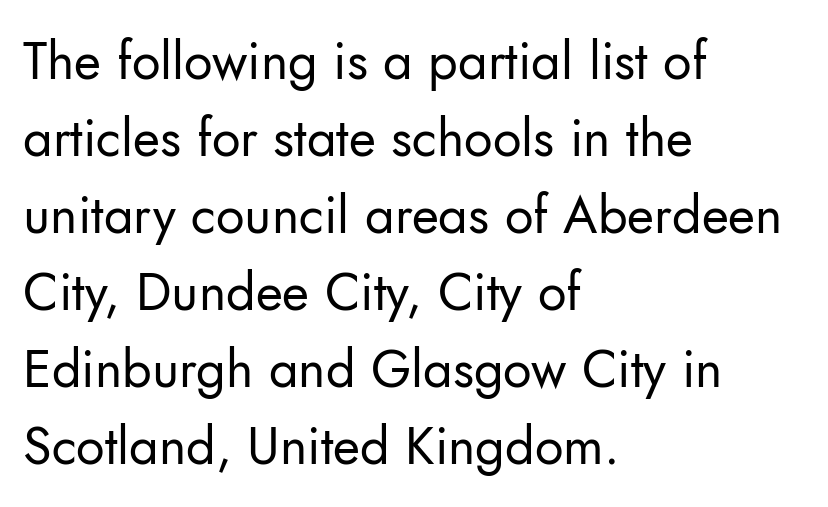
Q: Is the text bold? A: No.
Q: Is the text italic (slanted)? A: No, it is upright.
Q: Is the typeface a serif or a sans-serif typeface? A: Sans-serif.
Q: Is the text underlined? A: No.
Q: How is the paragraph aligned? A: Left-aligned.
Q: Is the spacing between letters normal or unusually wide? A: Normal.
Q: Is the spacing between lines tight, normal or loose? A: Normal.
Q: Width (condensed, normal, or wide)? A: Normal.
Q: Stroke contrast? A: Low.
Q: x-height? A: Small.
Q: Monospaced? A: No.
